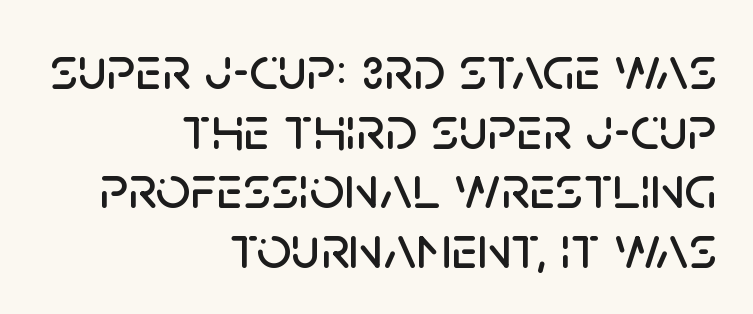
Check where the strokes stop: nothing finishes them off — pure sans. The lines are quadded right. How would I describe the line gaps? Narrow and economical. These lines were composed using upright roman letters.
